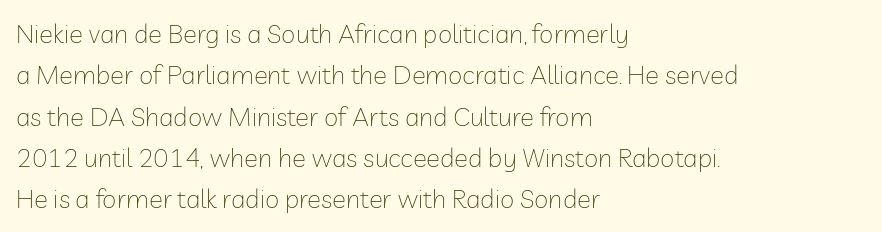
Each stroke keeps to a modest, everyday thickness or less. Whoever set this chose a conventional vertical rhythm. Caption: multi-line text, flush left, ragged right. Underlining? Definitely not there.
